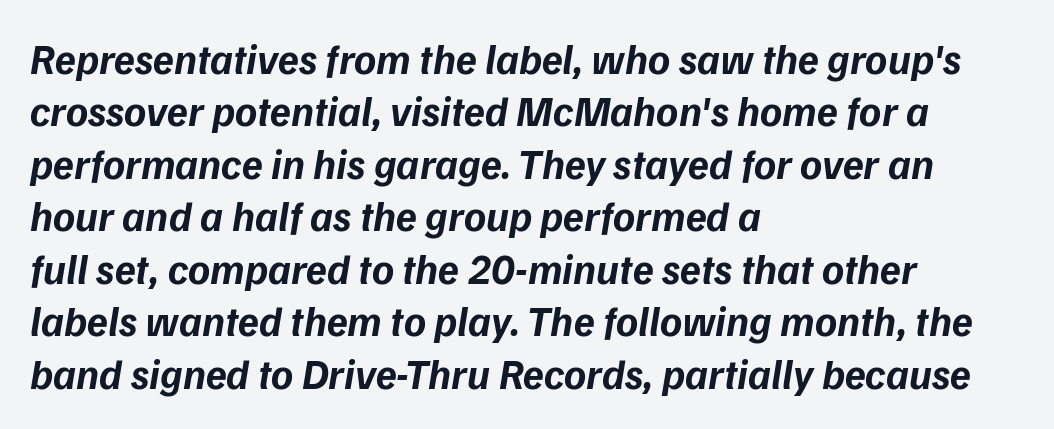
The image shows 42 px bold sans-serif type; set left-aligned, normal line spacing (1.25x), normal letter spacing, not underlined; low stroke contrast and a medium x-height.
